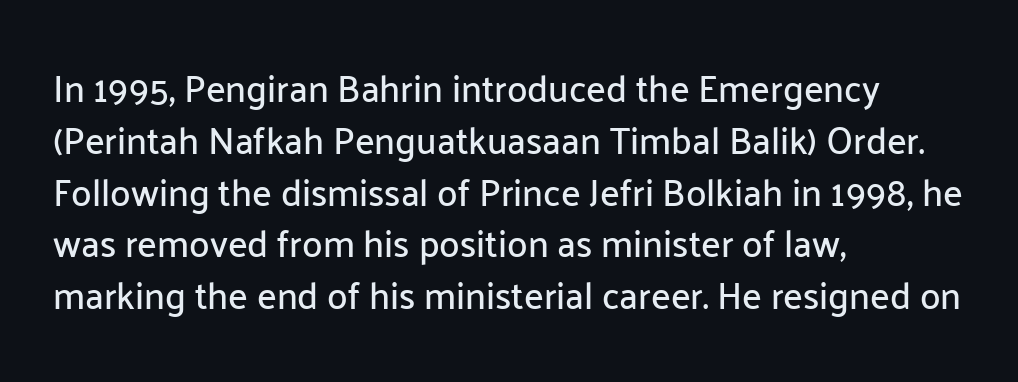
Q: Is the text italic (slanted)? A: No, it is upright.
Q: Is the typeface a serif or a sans-serif typeface? A: Sans-serif.
Q: Is the text underlined? A: No.
Q: How is the paragraph aligned? A: Left-aligned.
Q: Is the spacing between letters normal or unusually wide? A: Normal.
Q: Is the spacing between lines tight, normal or loose? A: Normal.
Q: Width (condensed, normal, or wide)? A: Normal.
Q: Stroke contrast? A: Low.
Q: x-height? A: Medium.
Q: Monospaced? A: No.
